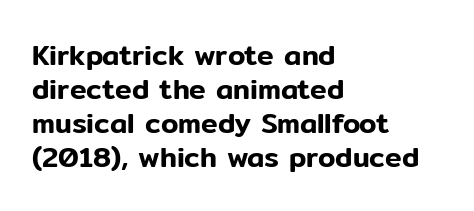
The paragraph has a hard left edge and a soft right edge. Unlike italic type, these characters show no tilt at all. The passage shown is typeset with a sans-serif family. These lines are rendered in a variable-pitch font. Only glyphs here, with clear space below each row. You could call the tracking neutral — neither tight nor loose.
